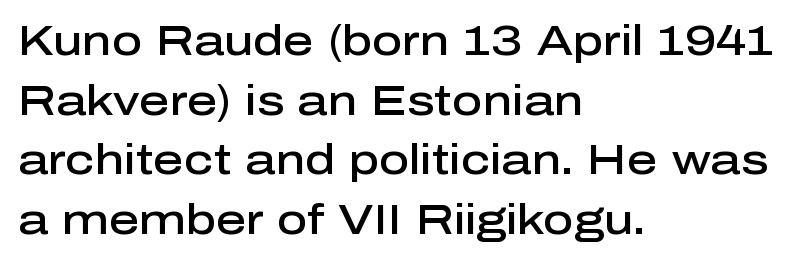
{"serif": "no", "italic": "no", "bold": "semi", "weight": "semibold", "width": "normal", "stroke_contrast": "low", "x_height": "medium", "monospaced": "no", "underline": "no", "align": "left", "line_spacing": "normal", "line_spacing_ratio": 1.42, "letter_spacing": "normal", "letter_spacing_em": 0.0, "glyph_px": 42}
